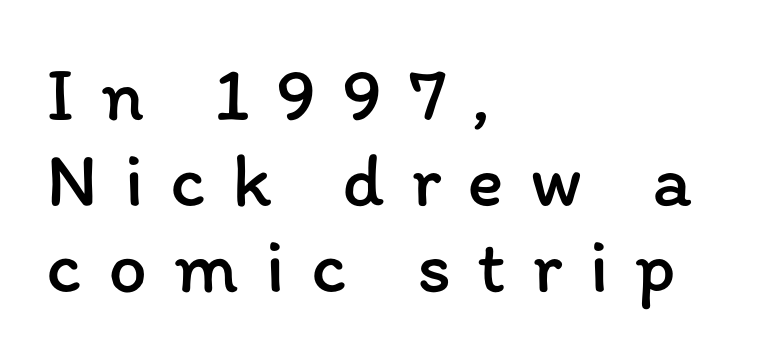
Q: Is the text bold? A: No.
Q: Is the text italic (slanted)? A: No, it is upright.
Q: Is the text underlined? A: No.
Q: How is the paragraph aligned? A: Left-aligned.
Q: Is the spacing between letters normal or unusually wide? A: Unusually wide.
Q: Is the spacing between lines tight, normal or loose? A: Tight.
Q: Width (condensed, normal, or wide)? A: Normal.
Q: Stroke contrast? A: Low.
Q: x-height? A: Medium.
Q: Monospaced? A: No.
